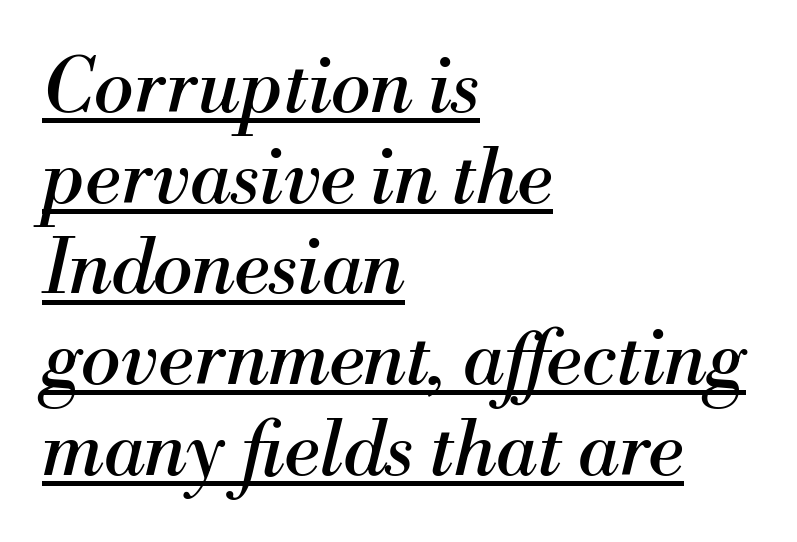
These lines are rendered in a variable-pitch font. How are the letters spaced? Ordinarily, with no added tracking. Emphasis is given by a line drawn under the lettering. The ragged edge is on the right, which tells us the setting is flush left.
